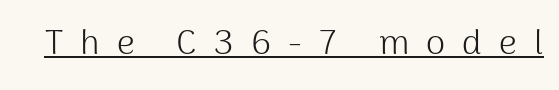
Q: Is the text bold? A: No.
Q: Is the text italic (slanted)? A: No, it is upright.
Q: Is the typeface a serif or a sans-serif typeface? A: Sans-serif.
Q: Is the text underlined? A: Yes.
Q: Is the spacing between letters normal or unusually wide? A: Unusually wide.
Q: Width (condensed, normal, or wide)? A: Normal.
Q: Stroke contrast? A: Medium.
Q: x-height? A: Medium.
Q: Monospaced? A: No.
